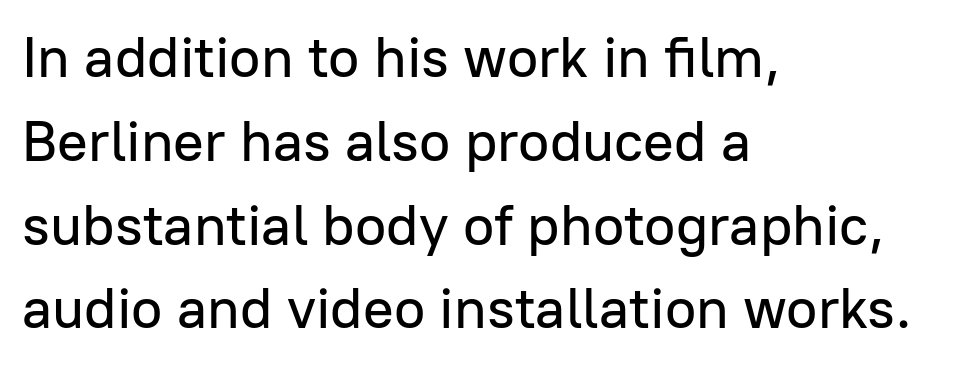
Q: Is the text italic (slanted)? A: No, it is upright.
Q: Is the typeface a serif or a sans-serif typeface? A: Sans-serif.
Q: Is the text underlined? A: No.
Q: How is the paragraph aligned? A: Left-aligned.
Q: Is the spacing between letters normal or unusually wide? A: Normal.
Q: Is the spacing between lines tight, normal or loose? A: Normal.
Q: Width (condensed, normal, or wide)? A: Normal.
Q: Stroke contrast? A: Low.
Q: x-height? A: Medium.
Q: Monospaced? A: No.
